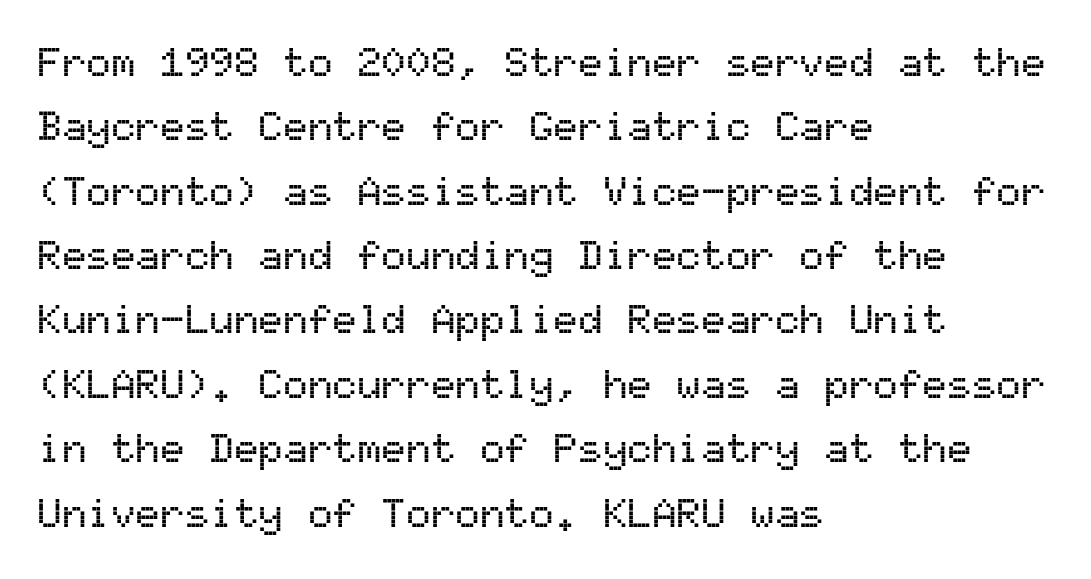
Bare-footed words on every line. The leading is moderate, giving the passage an even texture. The letters march in equal steps, a hallmark of fixed-pitch type. Teacher's note: observe the even left margin — that is flush-left alignment. The specimen reads as upright at a glance.
